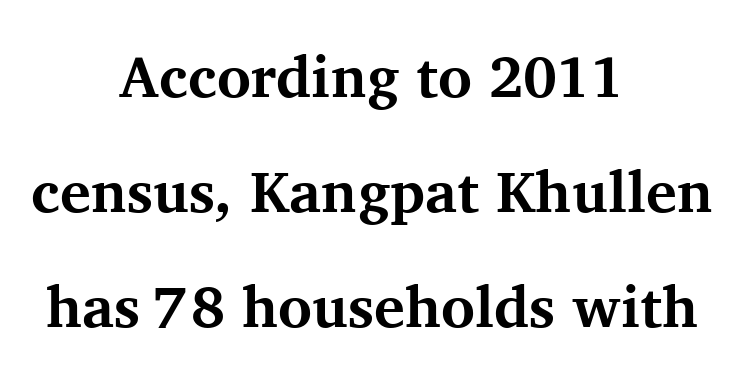
Notice how thick the strokes are: this is what a full bold looks like. Just letters on the line, the space beneath them empty. The rendering keeps characters at their native spacing. Do the letters lean? They stand straight. These lines stack symmetrically, like a column narrowing and widening about its center.
